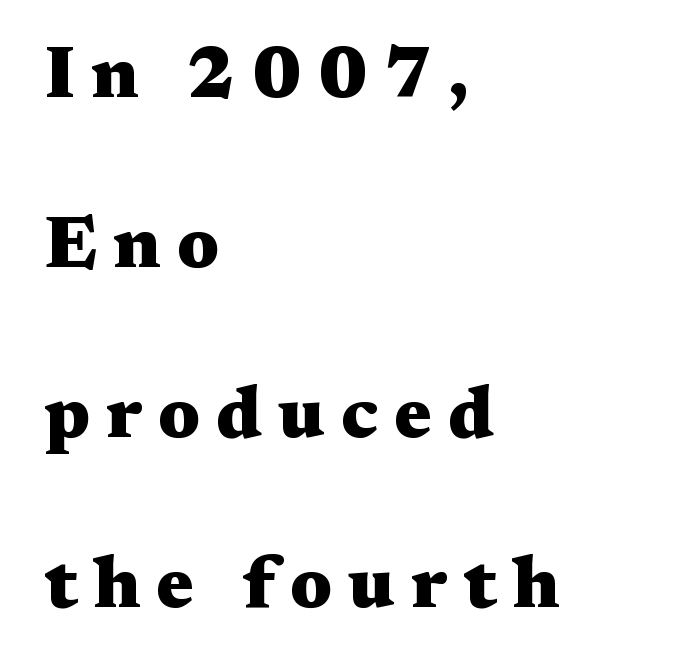
Q: Is the text bold? A: Yes.
Q: Is the text italic (slanted)? A: No, it is upright.
Q: Is the typeface a serif or a sans-serif typeface? A: Serif.
Q: Is the text underlined? A: No.
Q: How is the paragraph aligned? A: Left-aligned.
Q: Is the spacing between letters normal or unusually wide? A: Unusually wide.
Q: Is the spacing between lines tight, normal or loose? A: Loose.
Q: Width (condensed, normal, or wide)? A: Wide.
Q: Stroke contrast? A: Medium.
Q: x-height? A: Medium.
Q: Monospaced? A: No.
